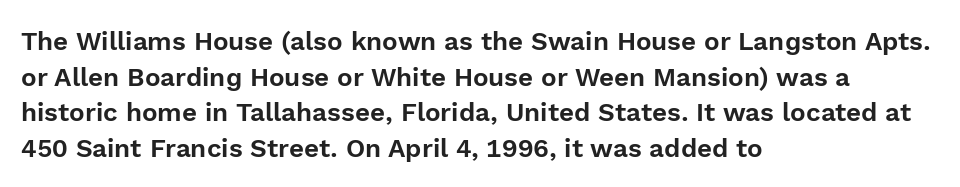
The image shows 26 px text type, upright; set left-aligned, normal line spacing (1.37x), normal letter spacing, not underlined.
